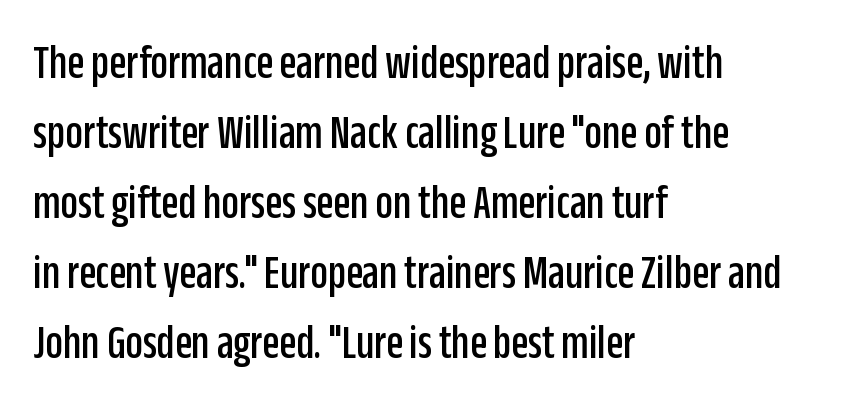
Observe the absence of serifs on each vertical stroke in this sample. The words here are not underlined. It's the straight-up-and-down kind of type. Casual observation: everything's shoved over to the left.
